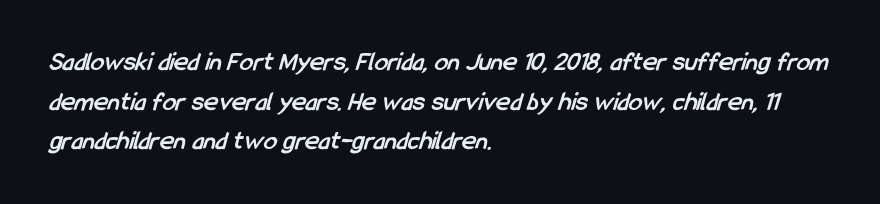
{"bold": "yes", "underline": "no", "align": "left", "line_spacing": "normal", "line_spacing_ratio": 1.47, "letter_spacing": "normal", "letter_spacing_em": 0.0, "glyph_px": 27}
